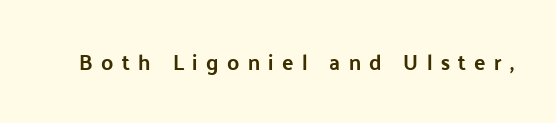
Weight: bold. The glyphs are unaccompanied by any horizontal stroke below them. Characters follow at a spacing far wider than the type designer built in. Notice how the stems are strictly vertical — no italics here.
